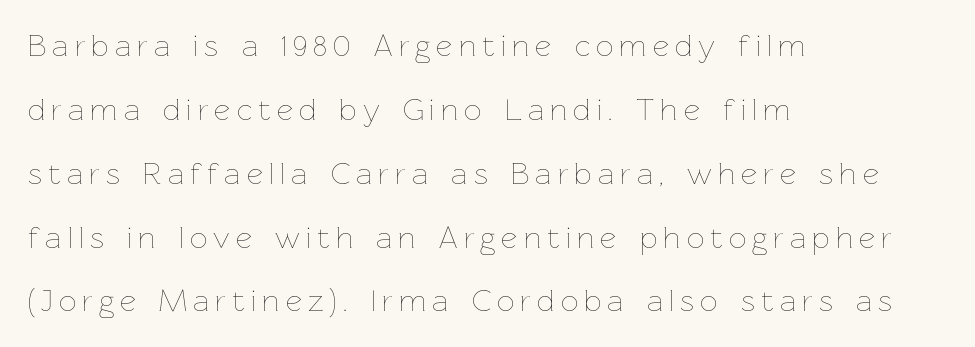
Q: Is the text bold? A: No.
Q: Is the text italic (slanted)? A: No, it is upright.
Q: Is the text underlined? A: No.
Q: How is the paragraph aligned? A: Left-aligned.
Q: Is the spacing between letters normal or unusually wide? A: Unusually wide.
Q: Is the spacing between lines tight, normal or loose? A: Loose.
Q: Width (condensed, normal, or wide)? A: Normal.
Q: Stroke contrast? A: Low.
Q: x-height? A: Medium.
Q: Monospaced? A: No.
